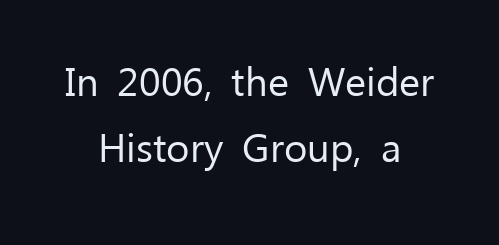
The image shows 40 px regular-weight sans-serif type, upright; set centered, normal line spacing (1.66x), normal letter spacing, not underlined; low stroke contrast and a medium x-height.
